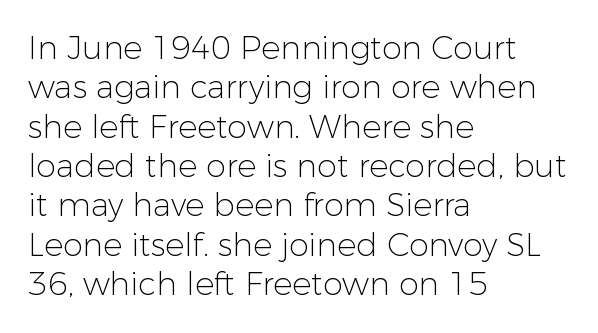
Q: Is the text bold? A: No.
Q: Is the text italic (slanted)? A: No, it is upright.
Q: Is the typeface a serif or a sans-serif typeface? A: Sans-serif.
Q: Is the text underlined? A: No.
Q: How is the paragraph aligned? A: Left-aligned.
Q: Is the spacing between letters normal or unusually wide? A: Normal.
Q: Width (condensed, normal, or wide)? A: Normal.
Q: Stroke contrast? A: Low.
Q: x-height? A: Medium.
Q: Monospaced? A: No.
